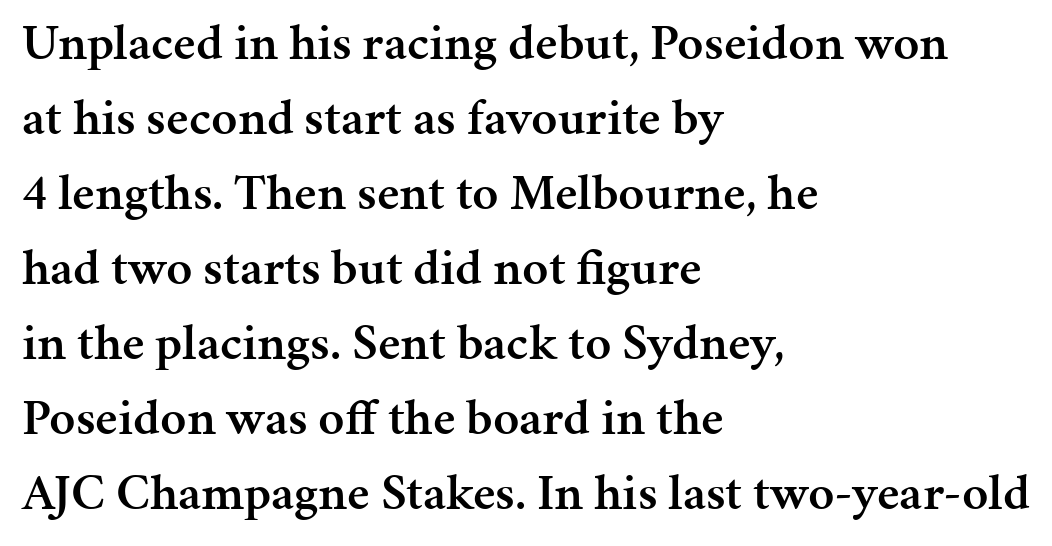
Honestly, the letter spacing is just normal — you wouldn't notice it. This is moderately heavy type, rendered in semibold. Left-aligned paragraph, ragged on the right. Look at the bottom of the vertical strokes: they flare into serifs here. You can tell it's not italic because the verticals are truly vertical.
